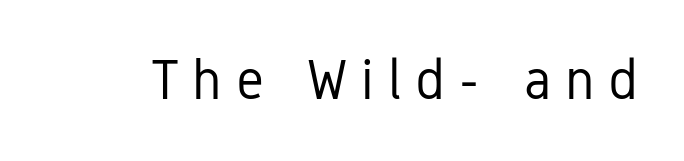
Nobody drew a line under any word here. The rendering inserts visible extra space after every character. No extra ink here — the face is not bold. Note the varied advance widths — an 'i' is clearly narrower than an 'm'. The designer went with a sans here, leaving each stem footless.
